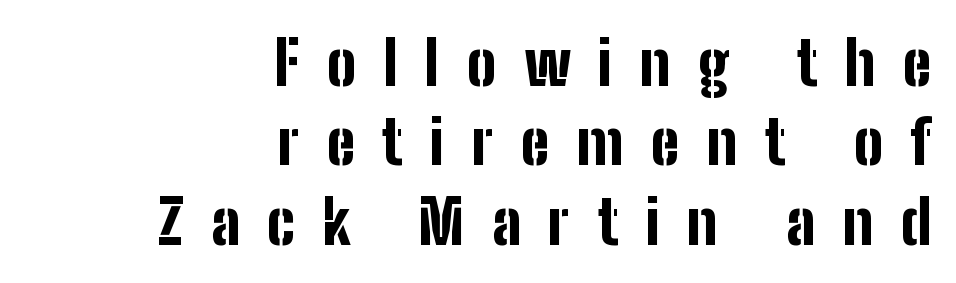
{"serif": "no", "italic": "no", "bold": "yes", "weight": "bold", "width": "condensed", "stroke_contrast": "low", "x_height": "medium", "monospaced": "no", "underline": "no", "align": "right", "line_spacing": "normal", "line_spacing_ratio": 1.3, "letter_spacing": "wide", "letter_spacing_em": 0.45, "glyph_px": 61}
